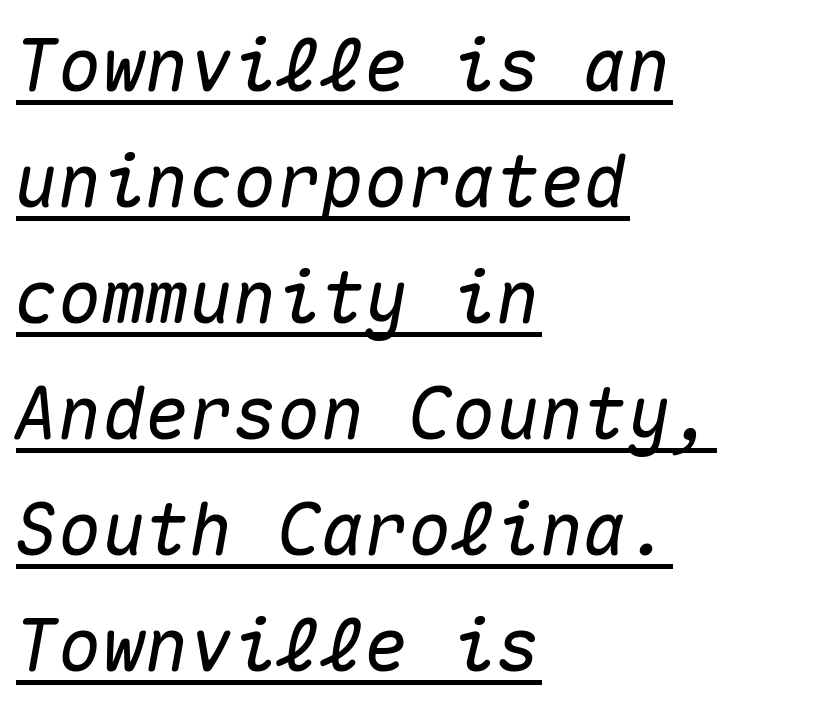
This block has exactly the height ordinary leading produces. This sample uses an oblique cut, with every glyph tilted off the vertical. You can see a thin bar hugging the bottom of the glyphs. The letterforms sit shoulder to shoulder at normal distance. One-word summary of the alignment: left. Looks like terminal output: every glyph gets an equal slot.
